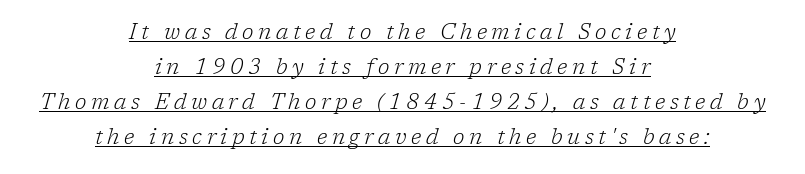
Would a proofreader flag this as italicized? Yes. Letters have the restrained weight of plain body copy at most. Beneath each row of characters lies a ruled line. Line spacing here is normal. Between one letter and the next there's a generous, obvious gap.
